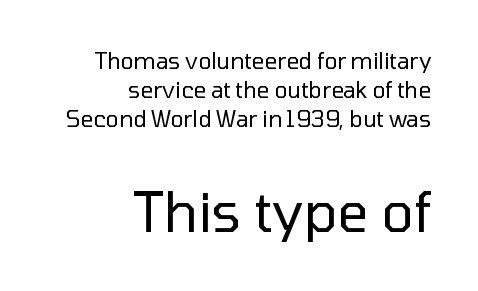
{"serif": "no", "italic": "no", "bold": "no", "weight": "regular", "width": "normal", "stroke_contrast": "low", "x_height": "medium", "monospaced": "no", "underline": "no", "align": "right", "line_spacing": "normal", "line_spacing_ratio": 1.31, "letter_spacing": "normal", "letter_spacing_em": 0.0, "larger_block": "second", "size_ratio": 2.5, "glyph_px": 55}
